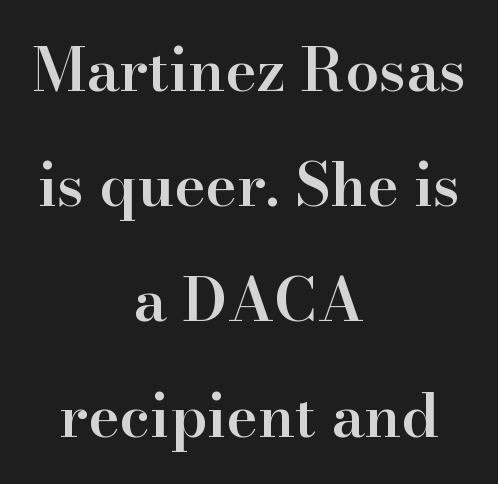
{"serif": "yes", "italic": "no", "bold": "semi", "weight": "semibold", "width": "normal", "stroke_contrast": "high", "x_height": "small", "monospaced": "no", "underline": "no", "align": "center", "line_spacing": "loose", "line_spacing_ratio": 1.92, "letter_spacing": "normal", "letter_spacing_em": 0.0, "glyph_px": 60}
